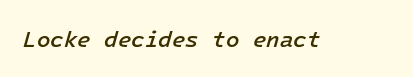
{"italic": "yes", "lean": "right", "slant_degrees": 16, "bold": "semi", "underline": "no", "letter_spacing": "normal", "letter_spacing_em": 0.0, "glyph_px": 22}
